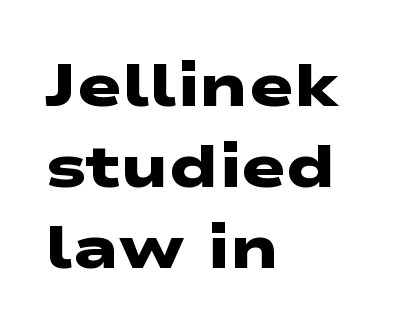
Q: Is the text bold? A: Yes.
Q: Is the typeface a serif or a sans-serif typeface? A: Sans-serif.
Q: Is the text underlined? A: No.
Q: How is the paragraph aligned? A: Left-aligned.
Q: Is the spacing between letters normal or unusually wide? A: Normal.
Q: Is the spacing between lines tight, normal or loose? A: Normal.
Q: Width (condensed, normal, or wide)? A: Wide.
Q: Stroke contrast? A: Low.
Q: x-height? A: Medium.
Q: Monospaced? A: No.
